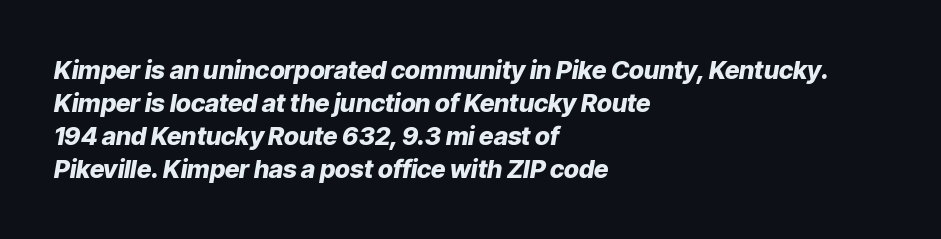
Q: Is the text bold? A: Yes.
Q: Is the text italic (slanted)? A: Yes, it leans right by about 9 degrees.
Q: Is the text underlined? A: No.
Q: How is the paragraph aligned? A: Left-aligned.
Q: Is the spacing between letters normal or unusually wide? A: Normal.
Q: Is the spacing between lines tight, normal or loose? A: Normal.
